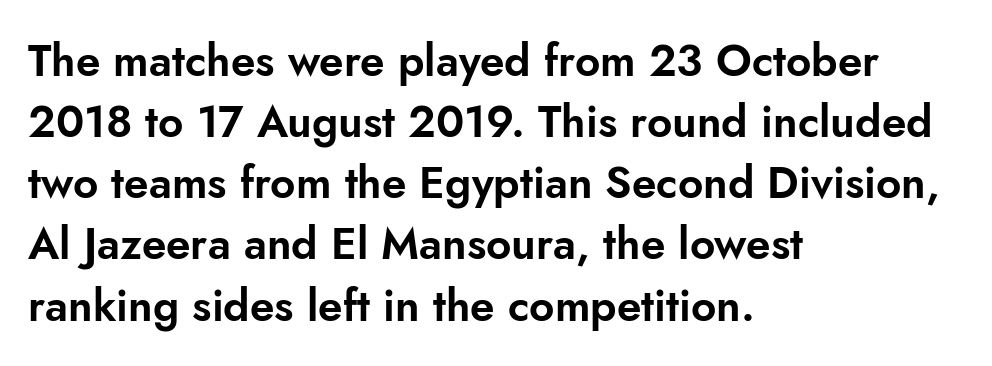
Normally led — the rows are evenly, conventionally spaced. The face used here is a sans, in the tradition of grotesques and geometrics. The type sits square on the baseline with zero lean. The foot of each line stays bare and open. Glyph-to-glyph distance matches everyday printed text.
